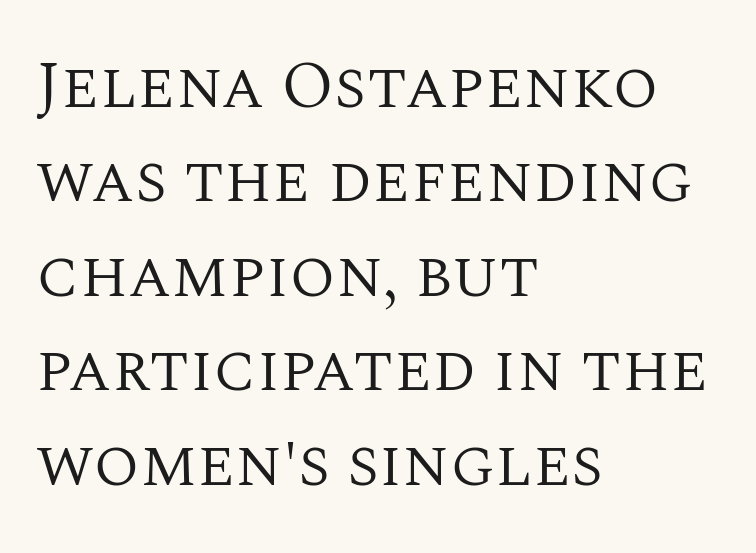
The image shows 67 px regular-weight serif type, upright; set left-aligned, normal line spacing (1.41x), normal letter spacing, not underlined; medium stroke contrast and a large x-height.
